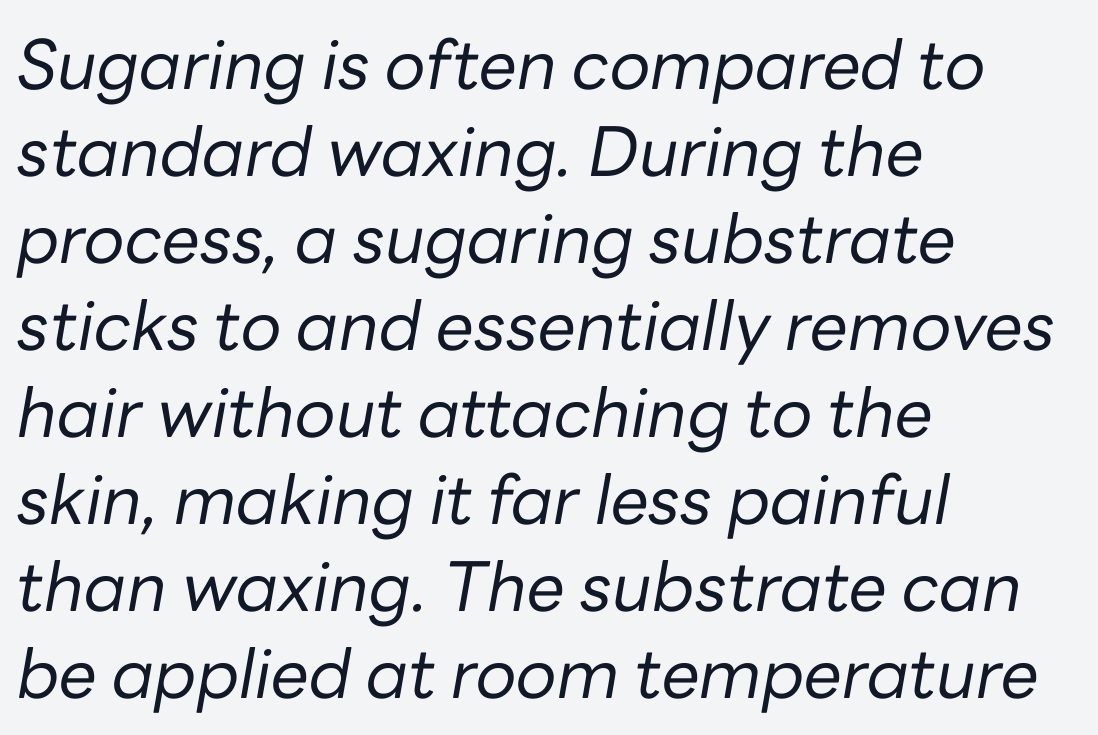
The image shows 68 px regular-weight type, italic (leaning right); set left-aligned, normal line spacing (1.28x), normal letter spacing, not underlined; low stroke contrast and a medium x-height.
